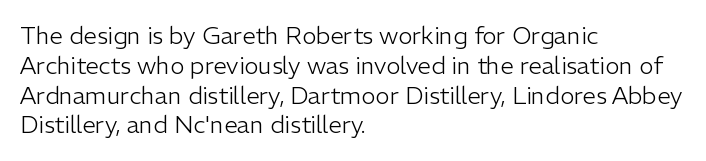
{"italic": "no", "bold": "no", "underline": "no", "align": "left", "line_spacing_ratio": 1.24, "letter_spacing": "normal", "letter_spacing_em": 0.0, "glyph_px": 24}
